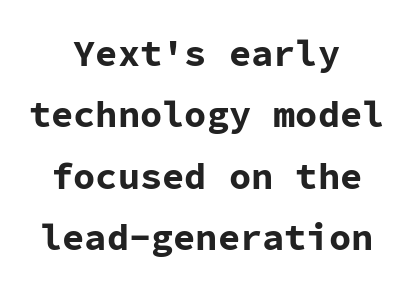
Examine the stroke ends and you'll find no serifs. Observe the ordinary spacing: letters are neighbours, not strangers. Vertical spacing — default. Line starts and ends both wander, symmetrically. Posture: vertical. The specimen omits any rule beneath the text block's lines.
